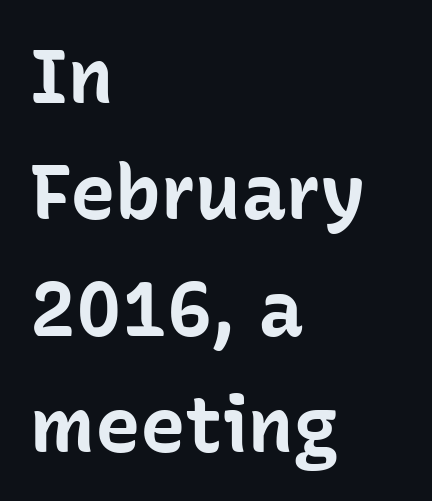
The image shows 76 px bold sans-serif type, upright; set left-aligned, normal line spacing (1.53x), normal letter spacing, not underlined; low stroke contrast and a medium x-height.
